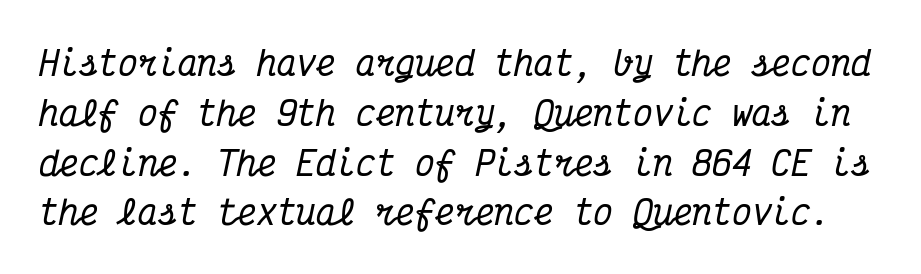
Beneath every word, the page is bare. What kind of face is this? One with serifs. Leading: standard. Every character here occupies the same horizontal width, giving the sample a typewriter-like rhythm. A typesetter would mark this as italic.
